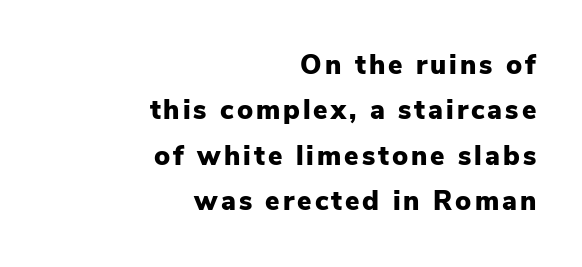
{"italic": "no", "bold": "yes", "underline": "no", "align": "right", "line_spacing": "normal", "line_spacing_ratio": 1.68, "glyph_px": 27}
